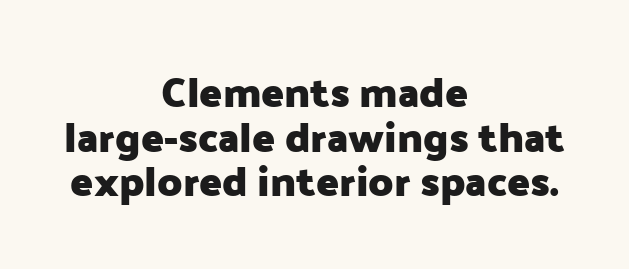
Q: Is the text bold? A: Yes.
Q: Is the text italic (slanted)? A: No, it is upright.
Q: Is the typeface a serif or a sans-serif typeface? A: Sans-serif.
Q: Is the text underlined? A: No.
Q: How is the paragraph aligned? A: Centered.
Q: Is the spacing between letters normal or unusually wide? A: Normal.
Q: Is the spacing between lines tight, normal or loose? A: Tight.
Q: Width (condensed, normal, or wide)? A: Normal.
Q: Stroke contrast? A: Low.
Q: x-height? A: Medium.
Q: Monospaced? A: No.
